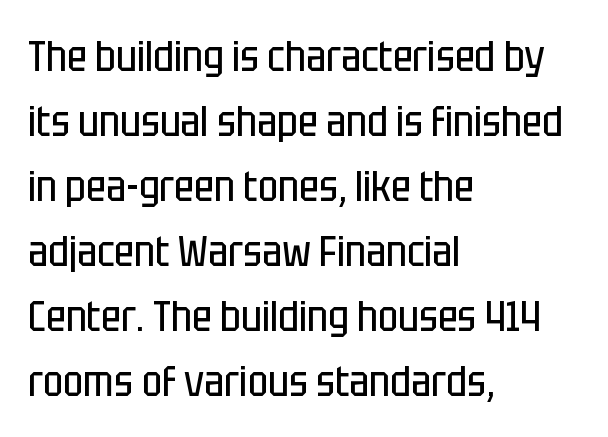
Default kerning and tracking; the words read as compact shapes. The font sits on the lighter half of the weight spectrum, regular included. The rendering uses natural spacing where letterforms have individual widths. The passage shown stacks its lines at a standard gap.
